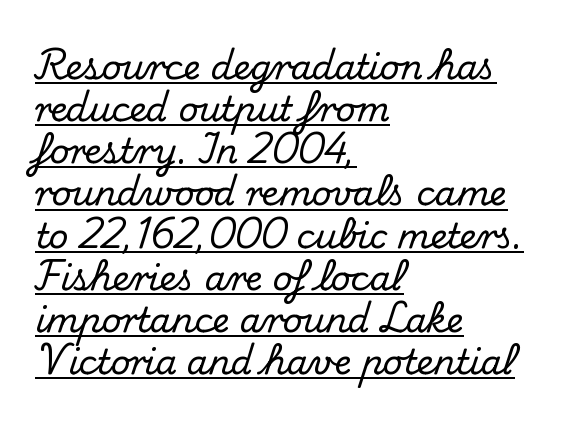
The image shows 34 px serif type; set left-aligned, line spacing 1.24x, normal letter spacing, underlined; medium stroke contrast and a small x-height.
